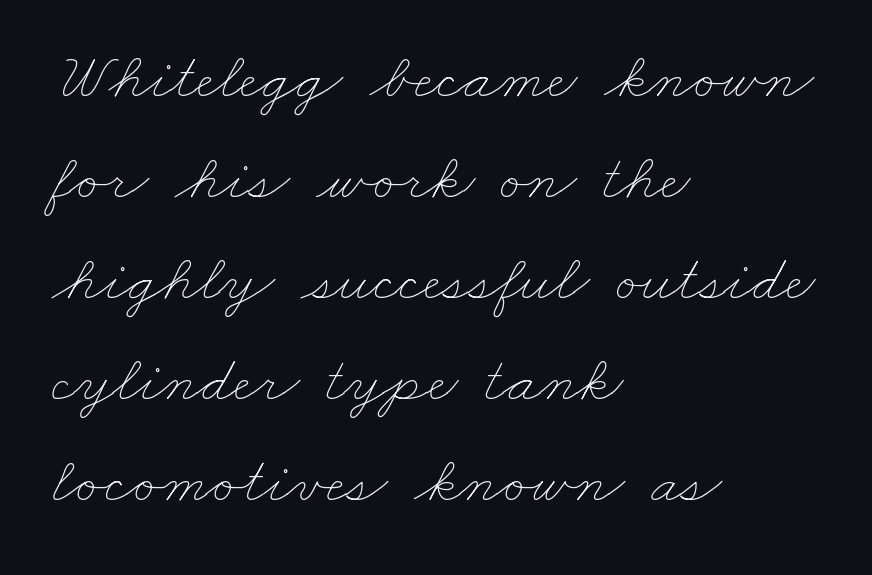
The image shows 66 px thin, wide type; set left-aligned, normal line spacing (1.53x), normal letter spacing, not underlined; low stroke contrast and a small x-height.
